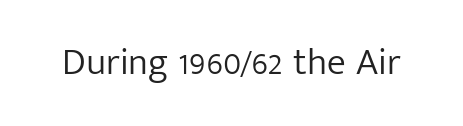
Q: Is the text bold? A: No.
Q: Is the text italic (slanted)? A: No, it is upright.
Q: Is the typeface a serif or a sans-serif typeface? A: Sans-serif.
Q: Is the text underlined? A: No.
Q: Is the spacing between letters normal or unusually wide? A: Normal.
Q: Width (condensed, normal, or wide)? A: Normal.
Q: Stroke contrast? A: Low.
Q: x-height? A: Medium.
Q: Monospaced? A: No.
